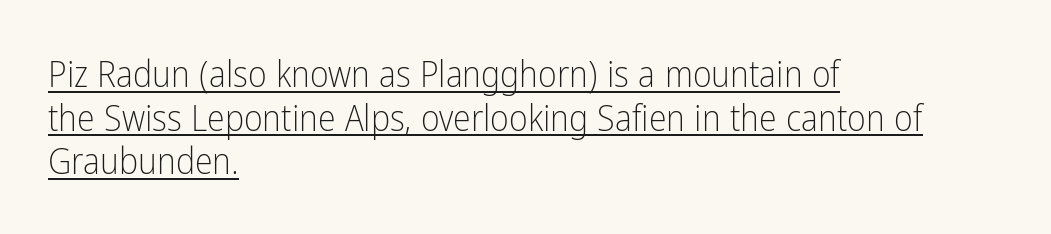
Caption: lettering with a line underneath. Weight: in the light-to-regular range. The type family on display is of the sans-serif kind. Each line starts at the same left margin while the right side varies. Unlike italic type, these characters show no tilt at all.
